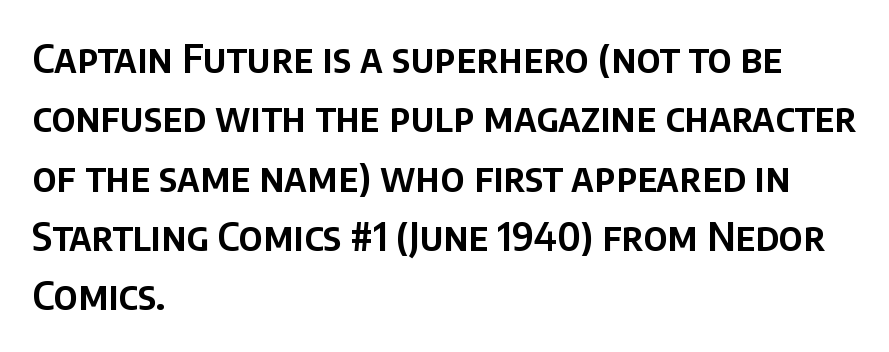
This sample keeps an unexceptional amount of space between lines. Tall strokes in this sample are plumb rather than angled. Casual observation: everything's shoved over to the left. Character widths vary here, with narrow letters taking less room than wide ones. Letter spacing: default. What kind of face is this? One without serifs — a sans.
